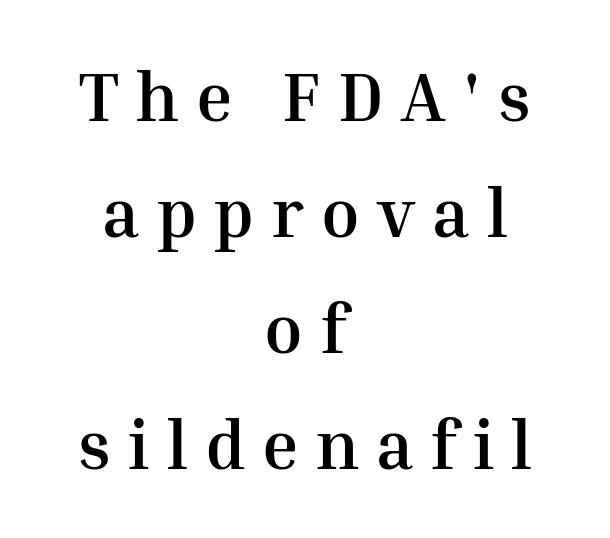
Q: Is the text bold? A: Yes.
Q: Is the text italic (slanted)? A: No, it is upright.
Q: Is the typeface a serif or a sans-serif typeface? A: Serif.
Q: Is the text underlined? A: No.
Q: How is the paragraph aligned? A: Centered.
Q: Is the spacing between letters normal or unusually wide? A: Unusually wide.
Q: Is the spacing between lines tight, normal or loose? A: Normal.
Q: Width (condensed, normal, or wide)? A: Normal.
Q: Stroke contrast? A: Medium.
Q: x-height? A: Medium.
Q: Monospaced? A: No.
